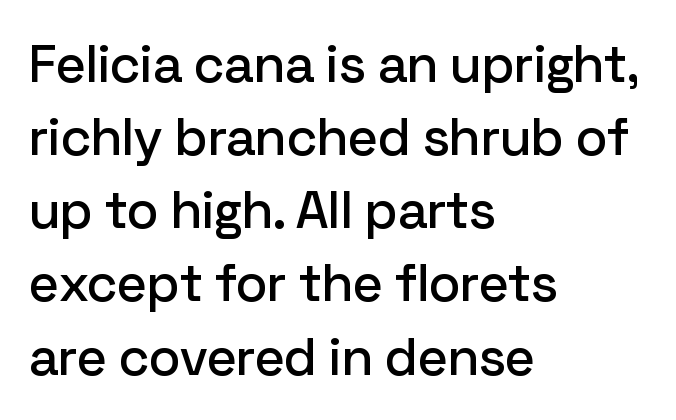
Default kerning and tracking; the words read as compact shapes. Horizontal bands of white between lines are of average thickness. Letterform terminals end flat and unadorned throughout the passage. Descenders are the only things crossing below the line.
